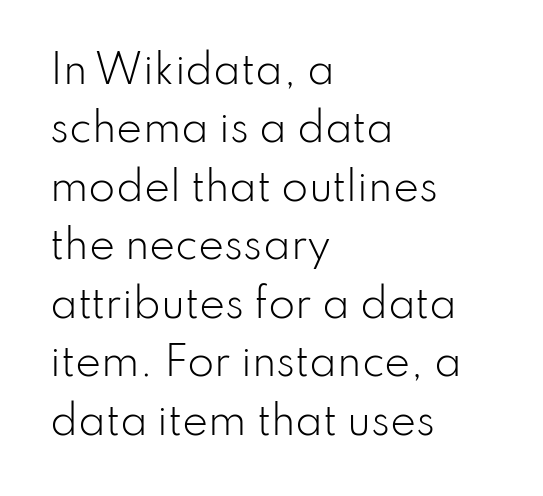
Vertical spacing — default. Unbolded letterforms with no extra heft. This rendering leaves character spacing at its baseline value. Ordinary non-slanted type is in use.
